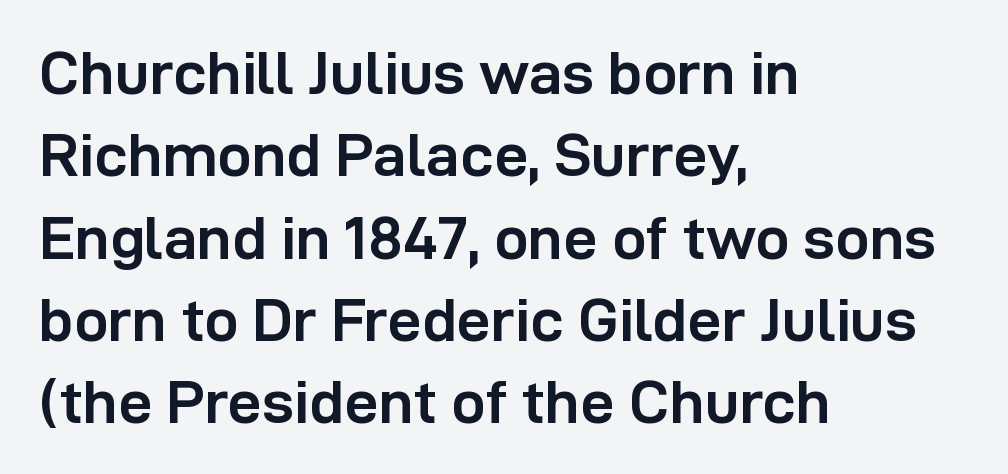
{"serif": "no", "italic": "no", "bold": "yes", "weight": "semibold", "width": "normal", "stroke_contrast": "low", "x_height": "medium", "monospaced": "no", "underline": "no", "align": "left", "line_spacing": "normal", "line_spacing_ratio": 1.35, "letter_spacing": "normal", "letter_spacing_em": 0.0, "glyph_px": 61}
